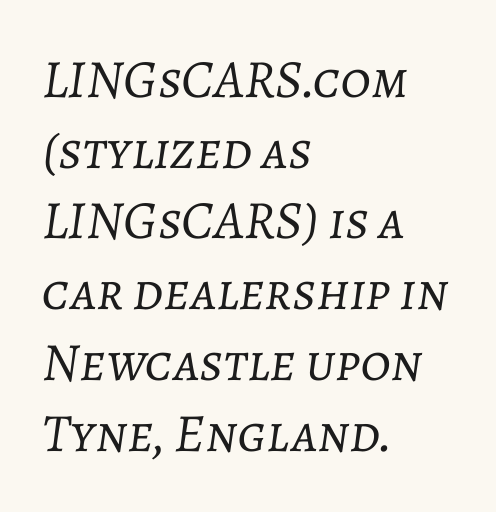
The horizontal fit of the characters is conventional and even. The font is comparable to plain body text, perhaps lighter. Yep, that's italic — everything's leaning. If you measured baseline to baseline, you'd find a middling distance.
